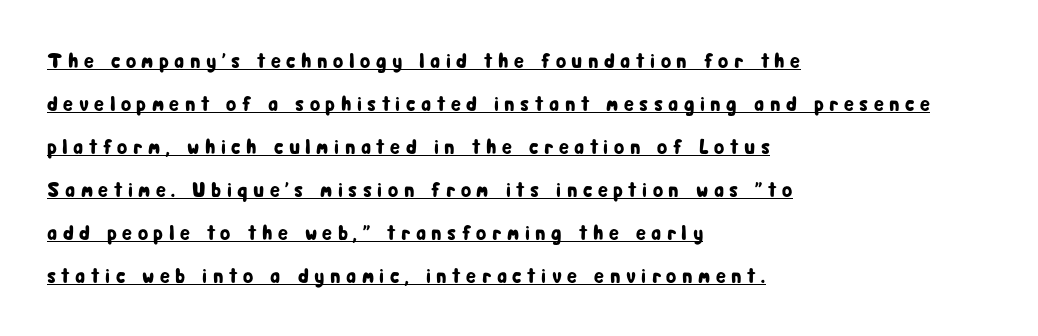
{"italic": "no", "underline": "yes", "align": "left", "line_spacing": "loose", "line_spacing_ratio": 2.05, "letter_spacing": "wide", "letter_spacing_em": 0.26, "glyph_px": 21}
